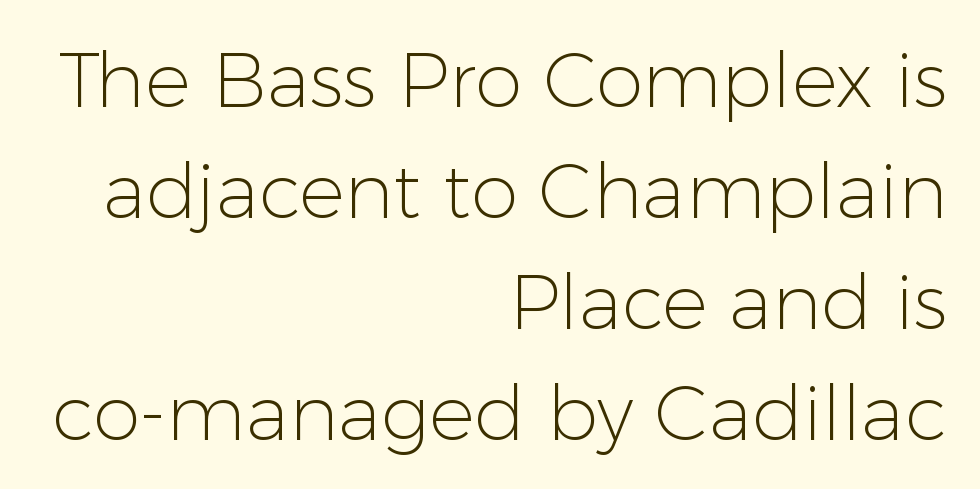
{"serif": "no", "italic": "no", "bold": "no", "weight": "light", "width": "normal", "stroke_contrast": "low", "x_height": "medium", "monospaced": "no", "underline": "no", "align": "right", "line_spacing": "normal", "line_spacing_ratio": 1.46, "letter_spacing": "normal", "letter_spacing_em": 0.0, "glyph_px": 76}
